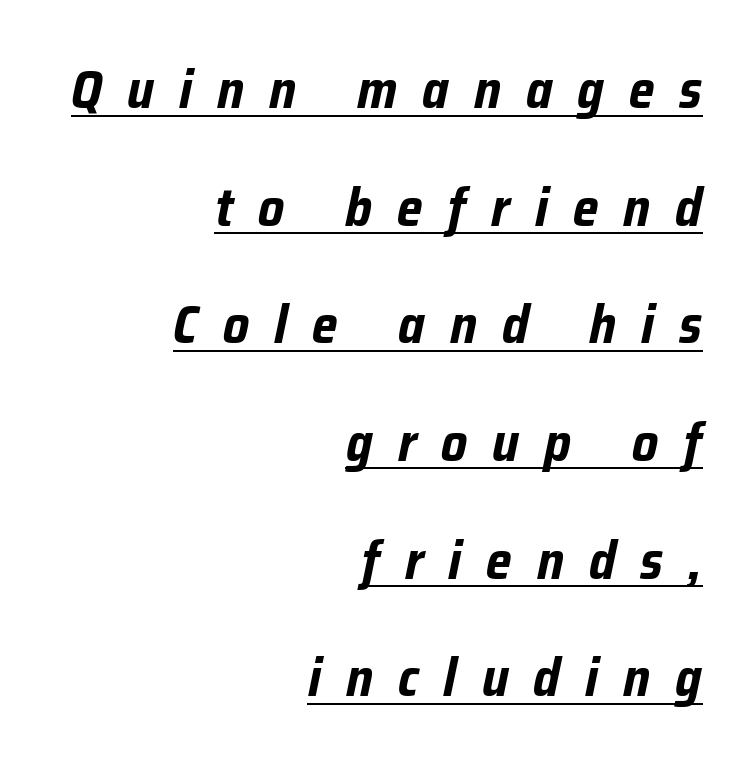
{"italic": "yes", "lean": "right", "slant_degrees": 12, "bold": "yes", "weight": "bold", "width": "condensed", "stroke_contrast": "low", "x_height": "medium", "monospaced": "no", "underline": "yes", "align": "right", "line_spacing": "loose", "line_spacing_ratio": 2.22, "letter_spacing": "wide", "letter_spacing_em": 0.47, "glyph_px": 53}
